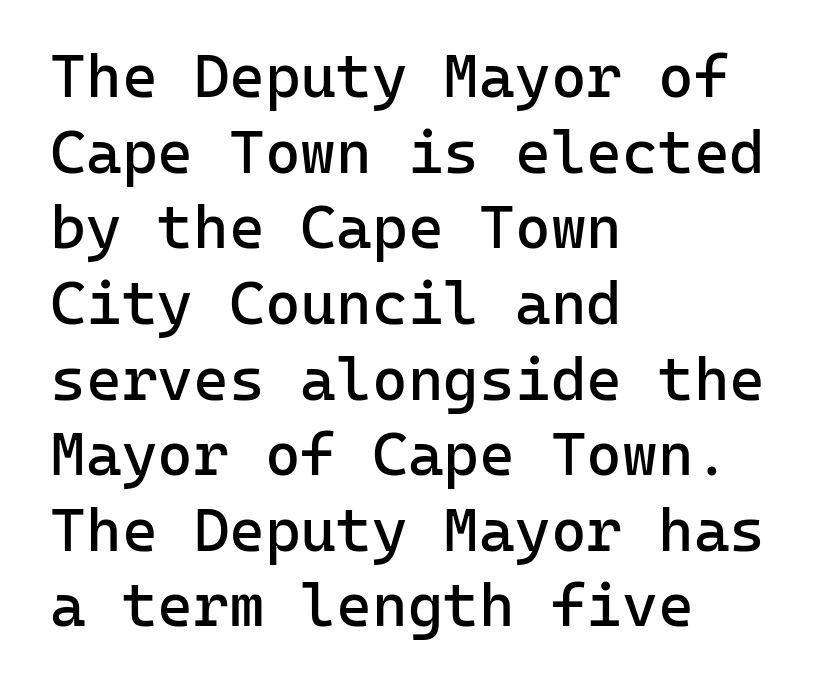
Q: Is the text bold? A: No.
Q: Is the text italic (slanted)? A: No, it is upright.
Q: Is the typeface a serif or a sans-serif typeface? A: Sans-serif.
Q: Is the text underlined? A: No.
Q: How is the paragraph aligned? A: Left-aligned.
Q: Is the spacing between letters normal or unusually wide? A: Normal.
Q: Width (condensed, normal, or wide)? A: Normal.
Q: Stroke contrast? A: Low.
Q: x-height? A: Medium.
Q: Monospaced? A: Yes.
